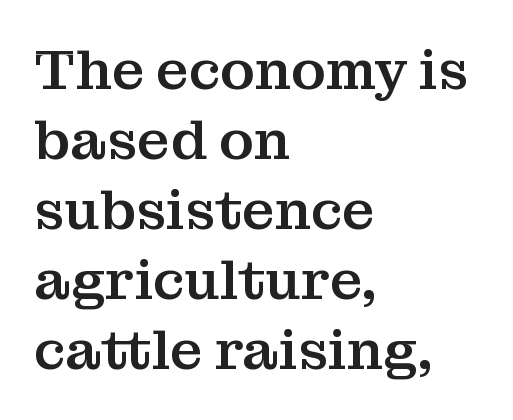
Q: Is the text italic (slanted)? A: No, it is upright.
Q: Is the typeface a serif or a sans-serif typeface? A: Serif.
Q: Is the text underlined? A: No.
Q: How is the paragraph aligned? A: Left-aligned.
Q: Is the spacing between letters normal or unusually wide? A: Normal.
Q: Is the spacing between lines tight, normal or loose? A: Normal.
Q: Width (condensed, normal, or wide)? A: Normal.
Q: Stroke contrast? A: Medium.
Q: x-height? A: Medium.
Q: Monospaced? A: No.
